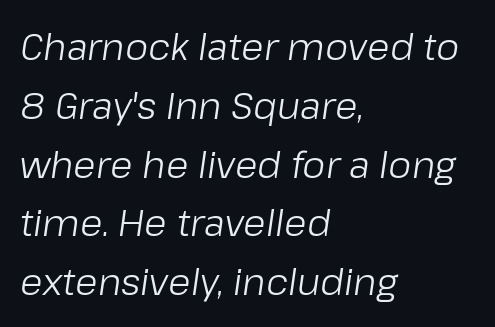
The image shows 37 px light type, italic (leaning right); set left-aligned, normal line spacing (1.59x), normal letter spacing, not underlined; low stroke contrast and a medium x-height.
